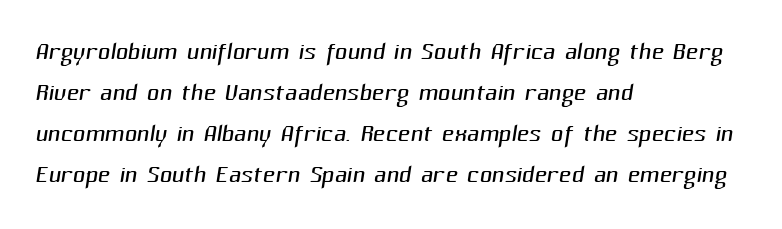
You can tell from the bare stems that sans-serif type was used. No letter is thick-stroked: the sample isn't bold. Only glyphs here, with clear space below each row. Which margin do the lines hug? The left one — the right edge is uneven. The face used here is proportionally spaced, like ordinary book or web type.
